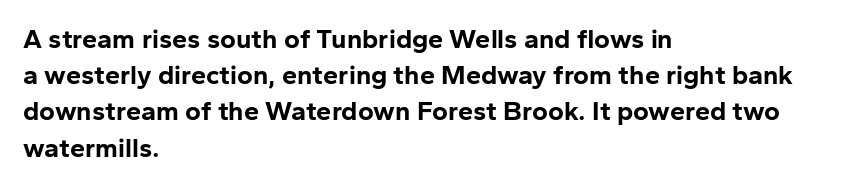
{"italic": "no", "bold": "yes", "underline": "no", "align": "left", "line_spacing": "normal", "line_spacing_ratio": 1.34, "letter_spacing": "normal", "letter_spacing_em": 0.0, "glyph_px": 27}
